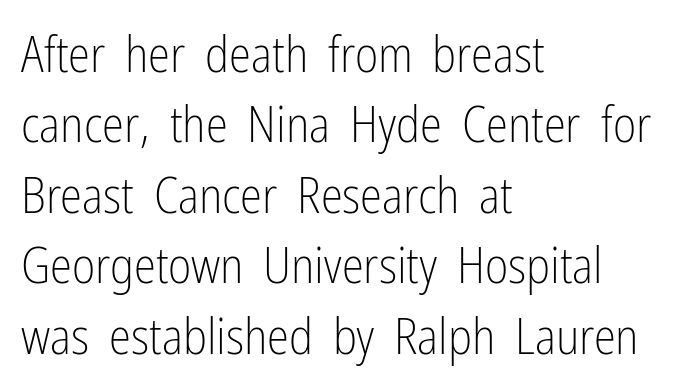
Q: Is the text bold? A: No.
Q: Is the text italic (slanted)? A: No, it is upright.
Q: Is the typeface a serif or a sans-serif typeface? A: Sans-serif.
Q: Is the text underlined? A: No.
Q: How is the paragraph aligned? A: Left-aligned.
Q: Is the spacing between letters normal or unusually wide? A: Normal.
Q: Is the spacing between lines tight, normal or loose? A: Normal.
Q: Width (condensed, normal, or wide)? A: Condensed.
Q: Stroke contrast? A: Low.
Q: x-height? A: Medium.
Q: Monospaced? A: No.
